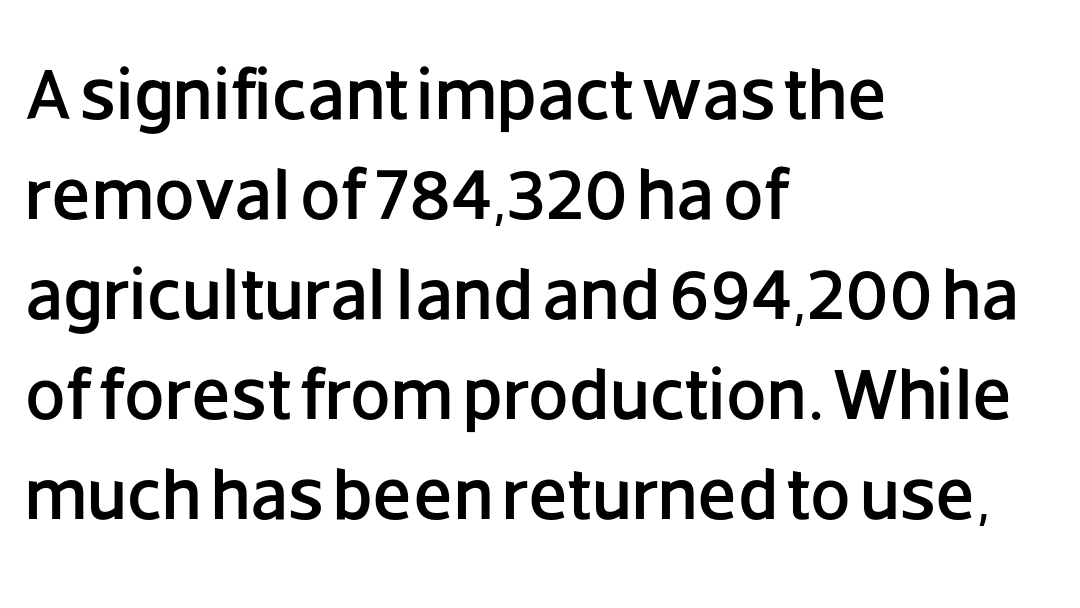
Q: Is the text italic (slanted)? A: No, it is upright.
Q: Is the typeface a serif or a sans-serif typeface? A: Sans-serif.
Q: Is the text underlined? A: No.
Q: How is the paragraph aligned? A: Left-aligned.
Q: Is the spacing between letters normal or unusually wide? A: Normal.
Q: Is the spacing between lines tight, normal or loose? A: Normal.
Q: Width (condensed, normal, or wide)? A: Normal.
Q: Stroke contrast? A: Low.
Q: x-height? A: Large.
Q: Monospaced? A: No.
